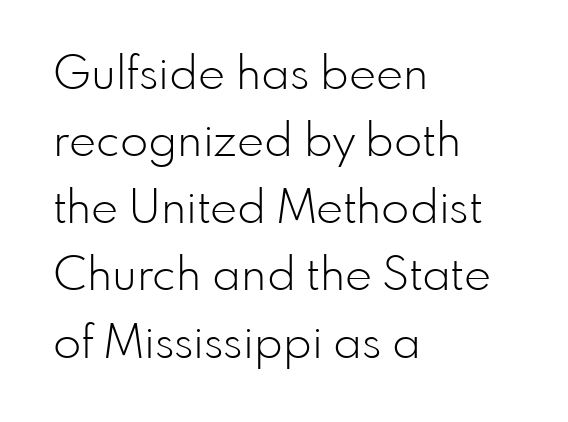
Q: Is the text bold? A: No.
Q: Is the text italic (slanted)? A: No, it is upright.
Q: Is the typeface a serif or a sans-serif typeface? A: Sans-serif.
Q: Is the text underlined? A: No.
Q: How is the paragraph aligned? A: Left-aligned.
Q: Is the spacing between letters normal or unusually wide? A: Normal.
Q: Is the spacing between lines tight, normal or loose? A: Normal.
Q: Width (condensed, normal, or wide)? A: Normal.
Q: Stroke contrast? A: Low.
Q: x-height? A: Small.
Q: Monospaced? A: No.
